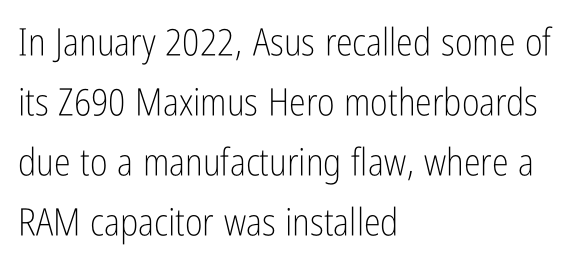
Q: Is the text bold? A: No.
Q: Is the text italic (slanted)? A: No, it is upright.
Q: Is the typeface a serif or a sans-serif typeface? A: Sans-serif.
Q: Is the text underlined? A: No.
Q: How is the paragraph aligned? A: Left-aligned.
Q: Is the spacing between letters normal or unusually wide? A: Normal.
Q: Is the spacing between lines tight, normal or loose? A: Normal.
Q: Width (condensed, normal, or wide)? A: Condensed.
Q: Stroke contrast? A: Low.
Q: x-height? A: Medium.
Q: Monospaced? A: No.
